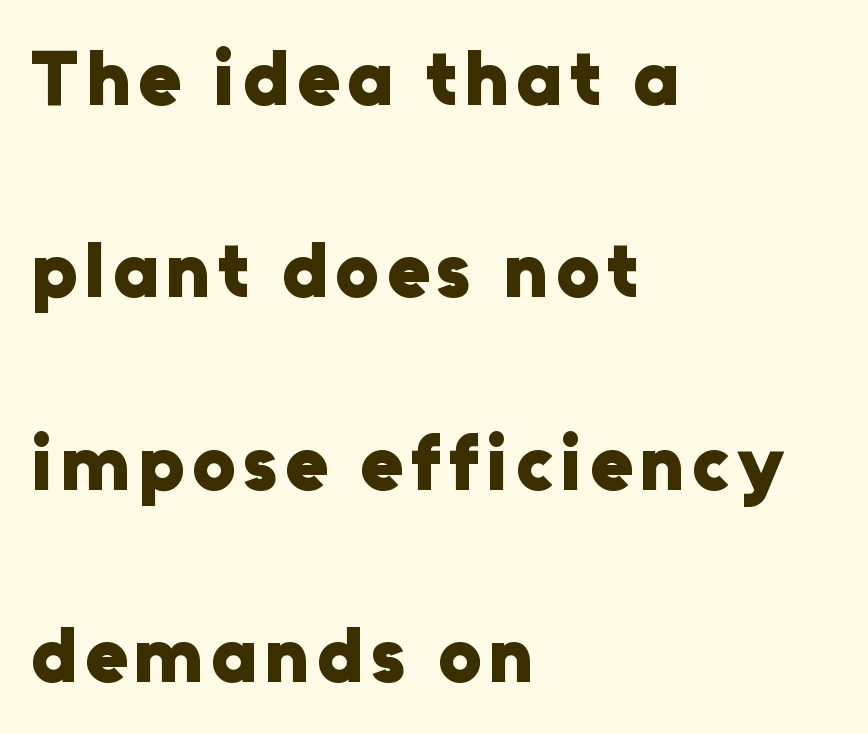
The image shows 77 px heavy sans-serif type, upright; set left-aligned, loose line spacing (2.5x), not underlined; low stroke contrast and a medium x-height.
